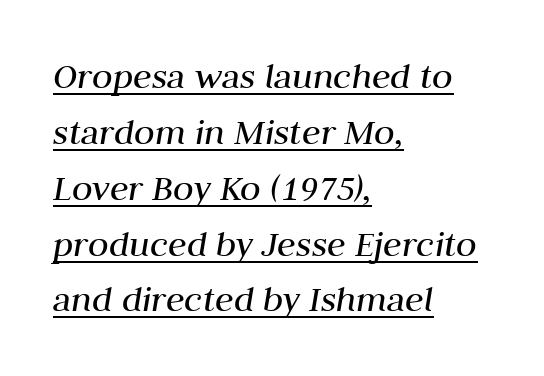
{"italic": "yes", "lean": "right", "slant_degrees": 10, "bold": "no", "weight": "regular", "width": "normal", "stroke_contrast": "medium", "x_height": "medium", "monospaced": "no", "underline": "yes", "align": "left", "line_spacing": "normal", "line_spacing_ratio": 1.47, "letter_spacing": "normal", "letter_spacing_em": 0.0, "glyph_px": 38}
